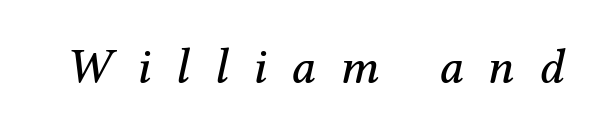
{"serif": "yes", "italic": "yes", "lean": "right", "slant_degrees": 12, "width": "normal", "stroke_contrast": "medium", "x_height": "medium", "monospaced": "no", "underline": "no", "letter_spacing": "wide", "letter_spacing_em": 0.5, "glyph_px": 49}
